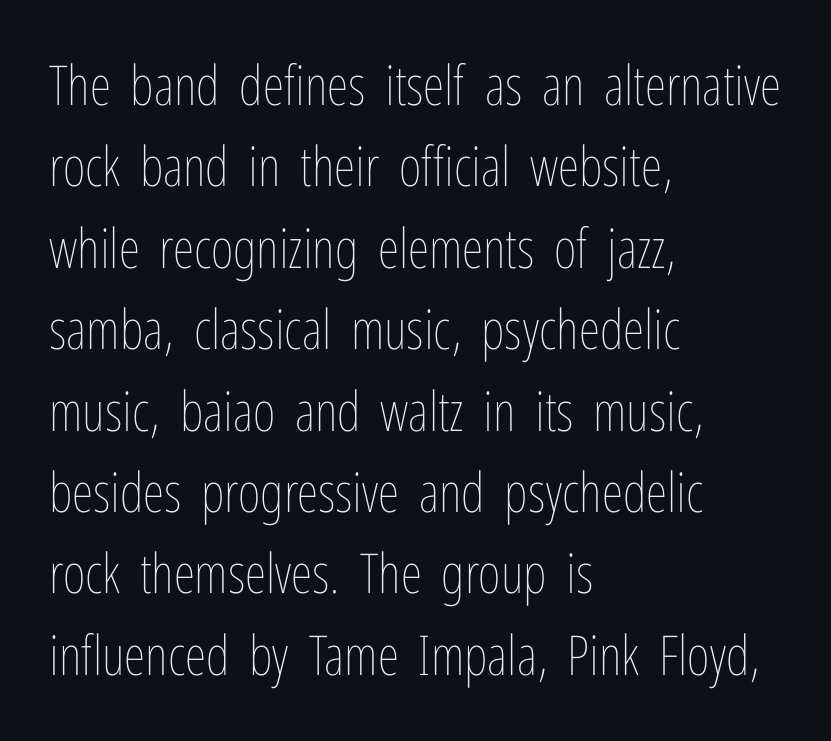
Weight: not bold — regular or lighter. Any mark beneath the type? The region is blank. Posture: straight, roman, zero tilt. Compared with typical paragraphs, the rows here are spaced about the same. Where is the straight margin? On the left. Tracking value appears to be zero — textbook default spacing.
